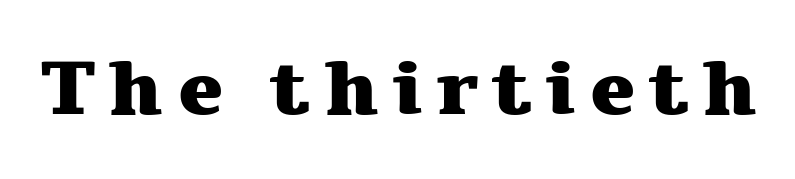
Plain, unruled lines of type. Bold? Absolutely — the strokes are thick and heavy. The font's upright variant was chosen for this text. Observe the serifs anchoring each vertical stroke in this sample. You could not count columns in this text — the font is proportionally spaced.
